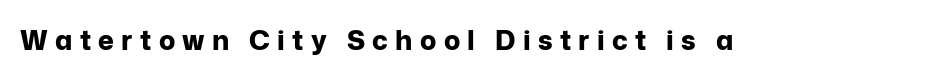
Look at the tracking — it's clearly loosened, letters drifting apart. Notice how the stems are strictly vertical — no italics here. Bold? Absolutely — the strokes are thick and heavy. Just letters on the line, the space beneath them empty.
